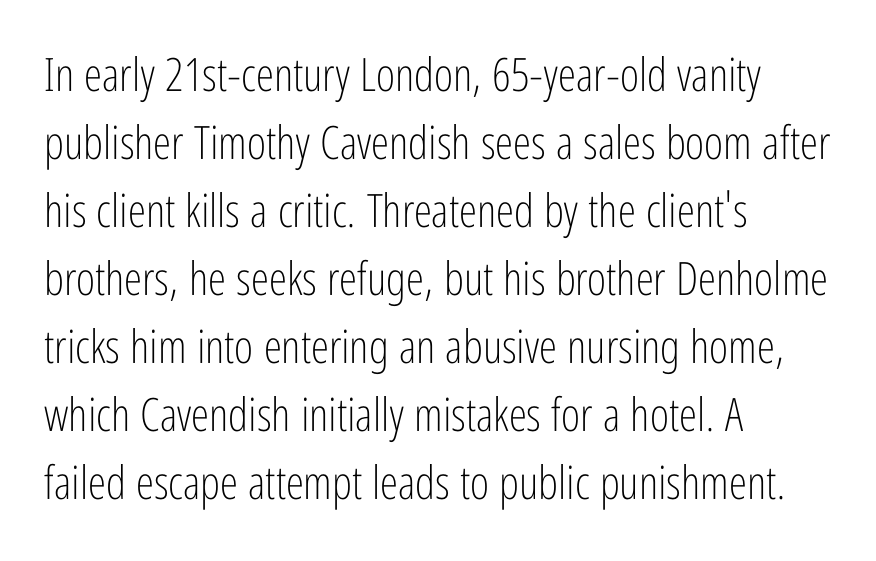
These lines were composed using upright roman letters. Each line starts at the same left margin while the right side varies. The strokes are not fattened; the text isn't bold. No word sits above an underline.
